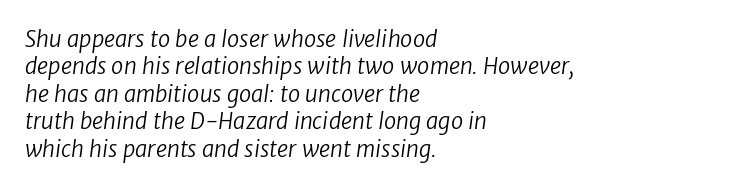
The image shows 22 px text type; set left-aligned, normal line spacing (1.25x), normal letter spacing, not underlined.
